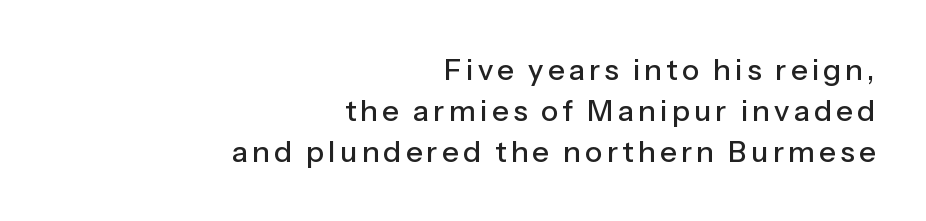
Q: Is the text italic (slanted)? A: No, it is upright.
Q: Is the typeface a serif or a sans-serif typeface? A: Sans-serif.
Q: Is the text underlined? A: No.
Q: How is the paragraph aligned? A: Right-aligned.
Q: Is the spacing between lines tight, normal or loose? A: Normal.
Q: Width (condensed, normal, or wide)? A: Normal.
Q: Stroke contrast? A: Low.
Q: x-height? A: Medium.
Q: Monospaced? A: No.
